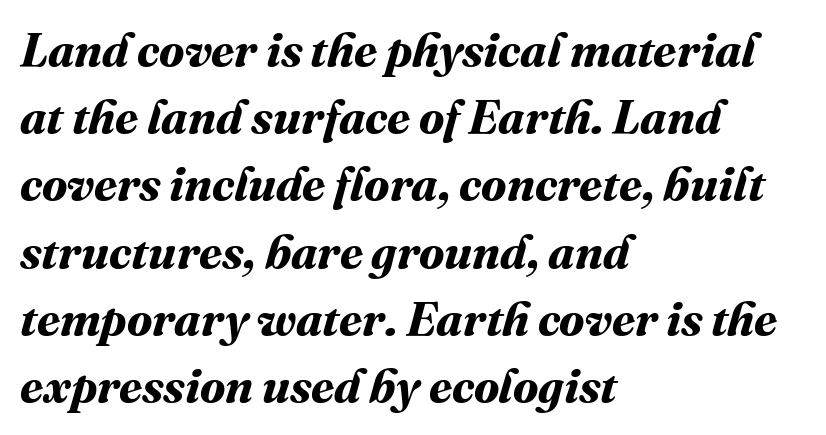
Q: Is the text bold? A: Yes.
Q: Is the text underlined? A: No.
Q: How is the paragraph aligned? A: Left-aligned.
Q: Is the spacing between letters normal or unusually wide? A: Normal.
Q: Is the spacing between lines tight, normal or loose? A: Normal.
Q: Width (condensed, normal, or wide)? A: Normal.
Q: Stroke contrast? A: Medium.
Q: x-height? A: Medium.
Q: Monospaced? A: No.
